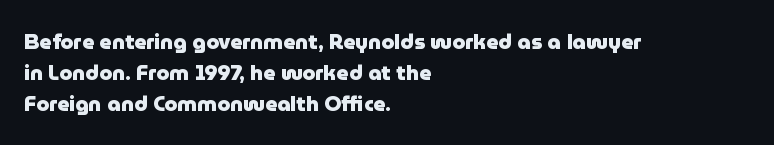
Posture: vertical. A classic flush-left, rag-right setting is used for this passage. Horizontal bands of white between lines are of average thickness. Each word holds together tightly as a unit, with standard inter-letter gaps. The font is running at its bold setting.
